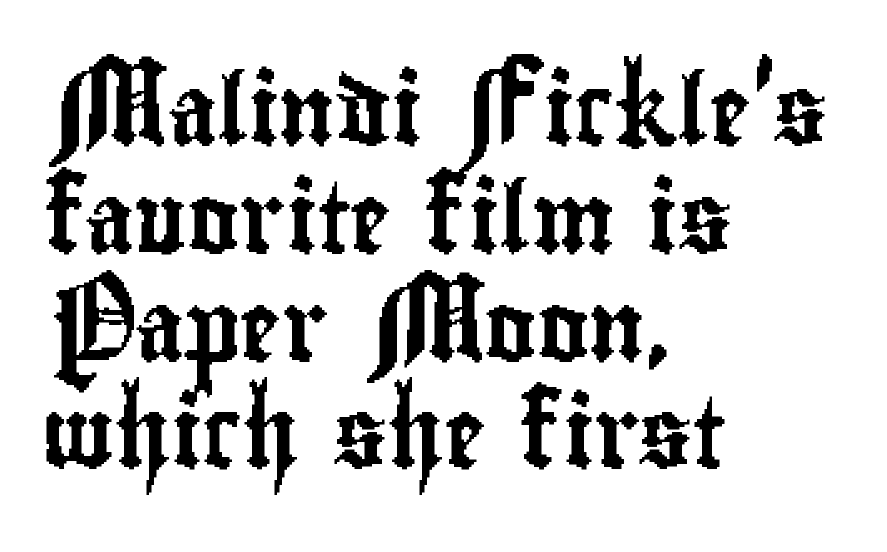
The image shows 70 px condensed sans-serif type, upright; set left-aligned, normal line spacing (1.54x), normal letter spacing, not underlined; low stroke contrast and a small x-height.
